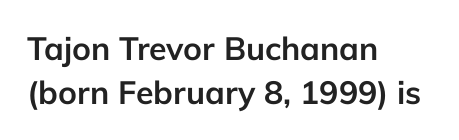
A typesetter would call this proportional, since set widths differ per character. Lines of text with bare space underneath. The letters are bold, with thick, heavy strokes. Caption: standard tracking, unaltered. No feet cap the strokes, marking this as sans-serif type.
